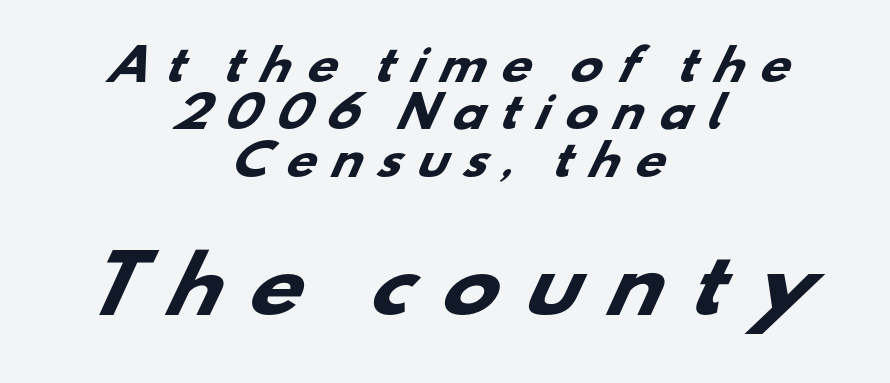
The image shows 76 px heavy, wide sans-serif type; set centered, tight line spacing (1.1x), unusually wide letter spacing (+0.33 em), not underlined; the second (bottom) block is 1.77x larger; low stroke contrast and a small x-height.
